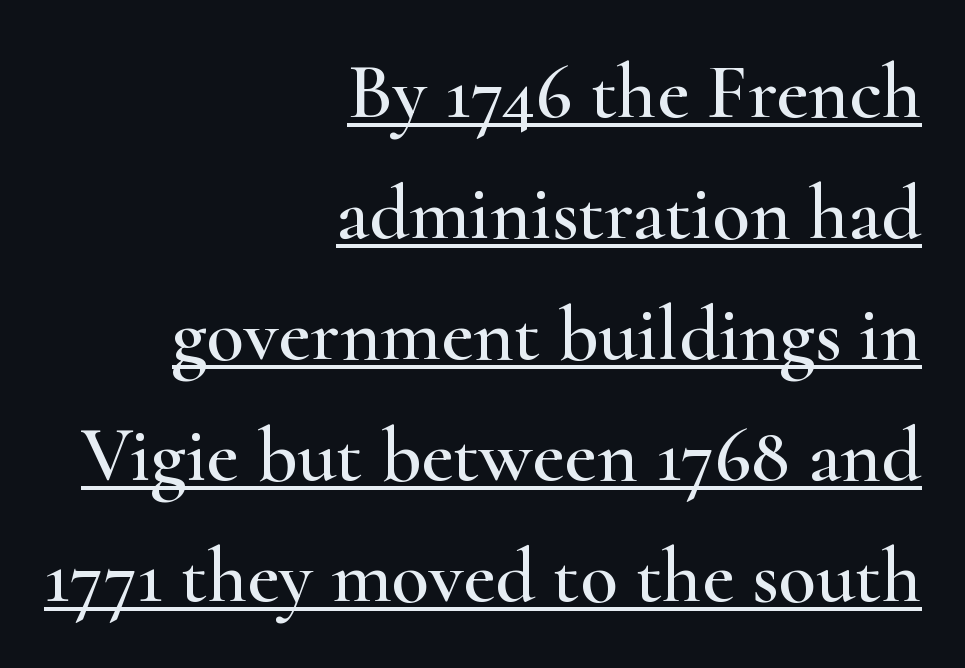
{"serif": "yes", "italic": "no", "width": "wide", "stroke_contrast": "high", "x_height": "small", "monospaced": "no", "underline": "yes", "align": "right", "line_spacing": "normal", "line_spacing_ratio": 1.55, "letter_spacing": "normal", "letter_spacing_em": 0.0, "glyph_px": 78}
